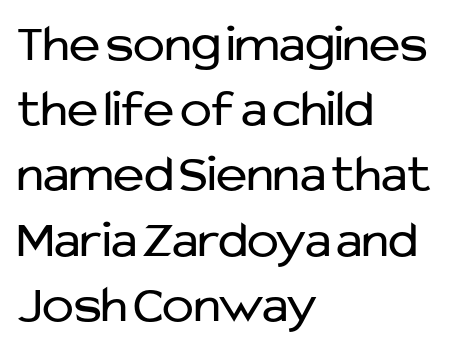
Q: Is the text bold? A: No.
Q: Is the text italic (slanted)? A: No, it is upright.
Q: Is the typeface a serif or a sans-serif typeface? A: Sans-serif.
Q: Is the text underlined? A: No.
Q: How is the paragraph aligned? A: Left-aligned.
Q: Is the spacing between letters normal or unusually wide? A: Normal.
Q: Width (condensed, normal, or wide)? A: Normal.
Q: Stroke contrast? A: Low.
Q: x-height? A: Medium.
Q: Monospaced? A: No.
